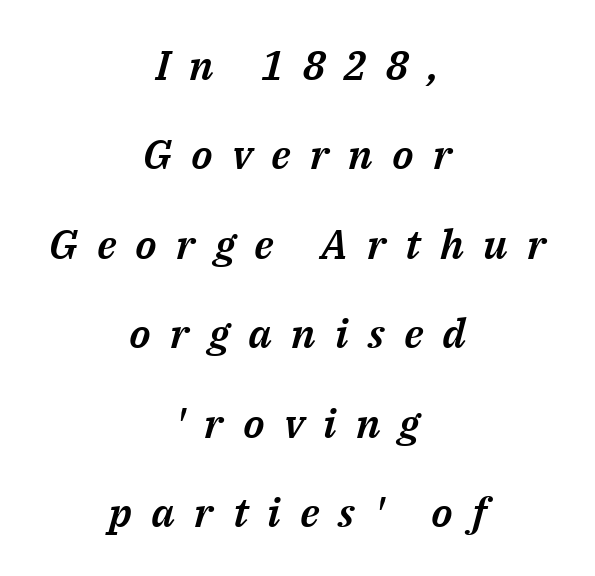
These lines are rendered in a variable-pitch font. The paragraph shown floats in the horizontal middle. Plain, unruled lines of type. Slant detected: the letters are inclined. Interline gaps are noticeably wide in this sample.
